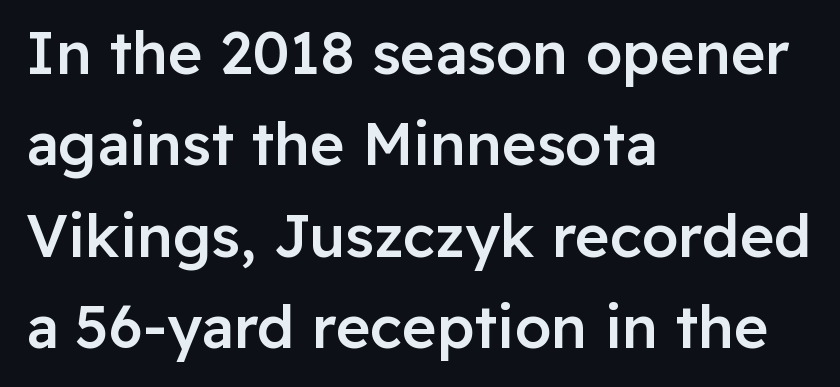
Q: Is the text bold? A: Semi-bold.
Q: Is the text italic (slanted)? A: No, it is upright.
Q: Is the typeface a serif or a sans-serif typeface? A: Sans-serif.
Q: Is the text underlined? A: No.
Q: How is the paragraph aligned? A: Left-aligned.
Q: Is the spacing between letters normal or unusually wide? A: Normal.
Q: Is the spacing between lines tight, normal or loose? A: Normal.
Q: Width (condensed, normal, or wide)? A: Normal.
Q: Stroke contrast? A: Low.
Q: x-height? A: Medium.
Q: Monospaced? A: No.
